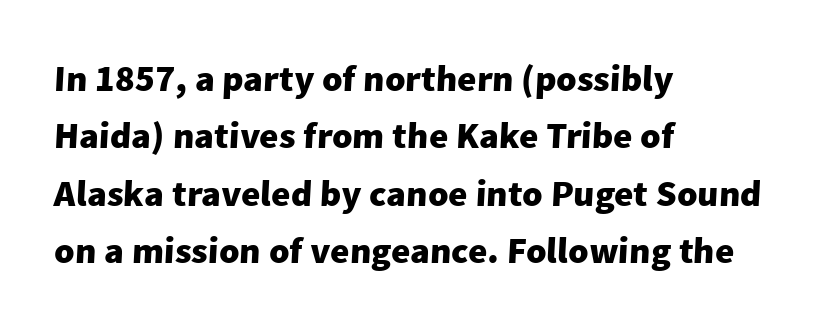
You could not count columns in this text — the font is proportionally spaced. Teacher's note: observe the even left margin — that is flush-left alignment. No feet cap the strokes, marking this as sans-serif type. Here the glyphs are tracked normally, forming tight word shapes.
